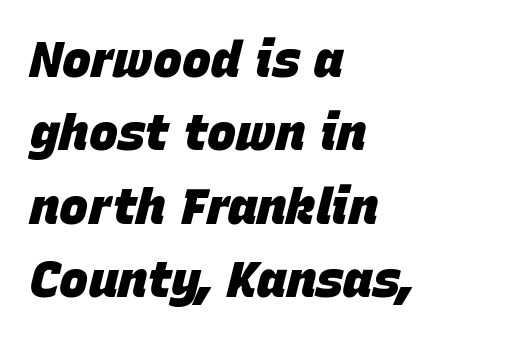
Q: Is the text bold? A: Yes.
Q: Is the text italic (slanted)? A: Yes, it leans right by about 15 degrees.
Q: Is the text underlined? A: No.
Q: How is the paragraph aligned? A: Left-aligned.
Q: Is the spacing between letters normal or unusually wide? A: Normal.
Q: Is the spacing between lines tight, normal or loose? A: Normal.
Q: Width (condensed, normal, or wide)? A: Normal.
Q: Stroke contrast? A: Low.
Q: x-height? A: Large.
Q: Monospaced? A: No.
